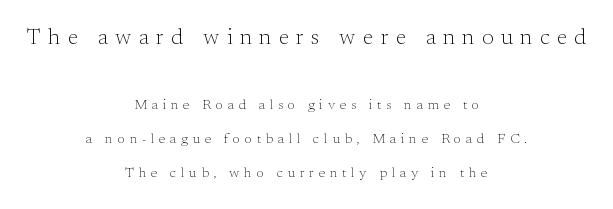
Whoever set this chose breathing room over compactness in the vertical rhythm. This is the regular roman posture of the typeface. Scale decreases going downward across the two blocks. Weight: not bold — regular or lighter. You could only call the tracking loose — the letters float apart. This rendering uses center alignment, leaving both contours irregular but symmetric.
